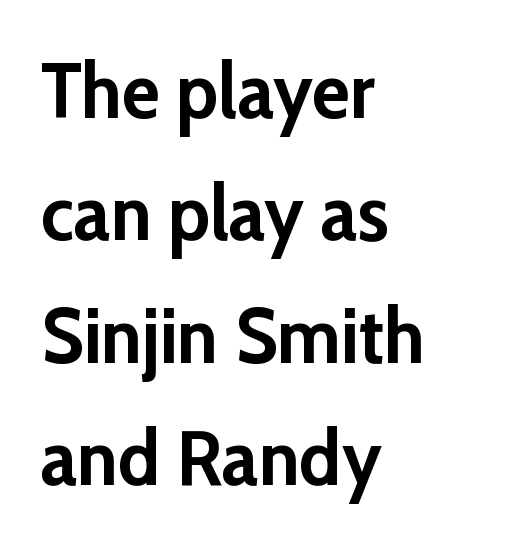
Q: Is the text bold? A: Yes.
Q: Is the text italic (slanted)? A: No, it is upright.
Q: Is the typeface a serif or a sans-serif typeface? A: Sans-serif.
Q: Is the text underlined? A: No.
Q: How is the paragraph aligned? A: Left-aligned.
Q: Is the spacing between letters normal or unusually wide? A: Normal.
Q: Is the spacing between lines tight, normal or loose? A: Normal.
Q: Width (condensed, normal, or wide)? A: Normal.
Q: Stroke contrast? A: Low.
Q: x-height? A: Medium.
Q: Monospaced? A: No.
